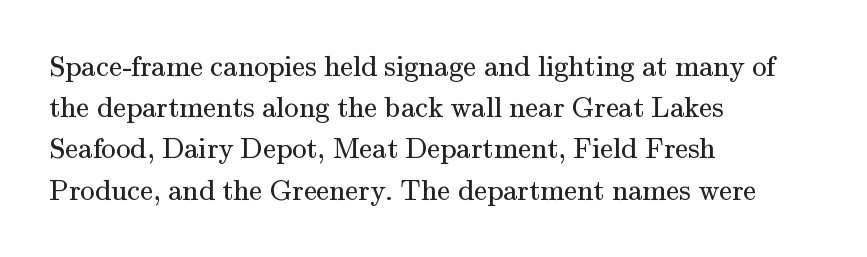
The image shows 29 px regular-weight serif type, upright; set left-aligned, normal line spacing (1.42x), normal letter spacing, not underlined; medium stroke contrast and a small x-height.
